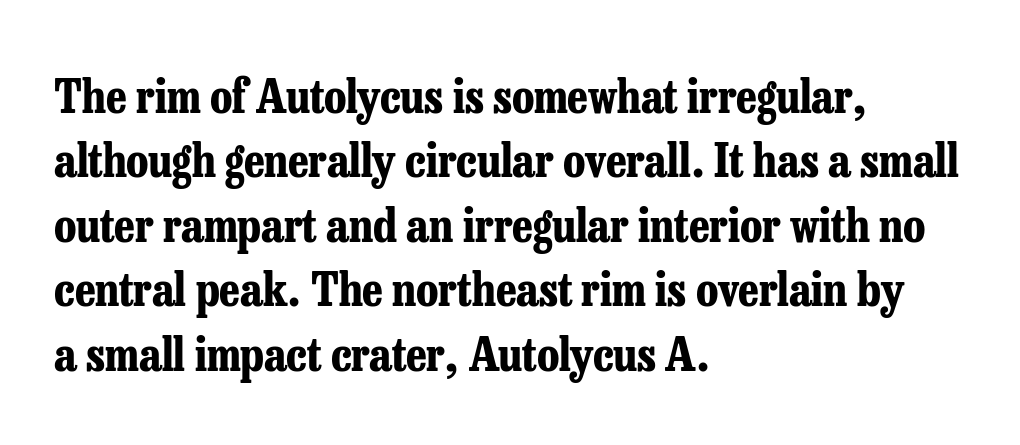
This sample has the flowing, uneven cadence of proportional lettering. Glance below the letters and you will spot only blank space. The face used here is rendered with its standard letterfit. To sum up the face: it has serifs.
